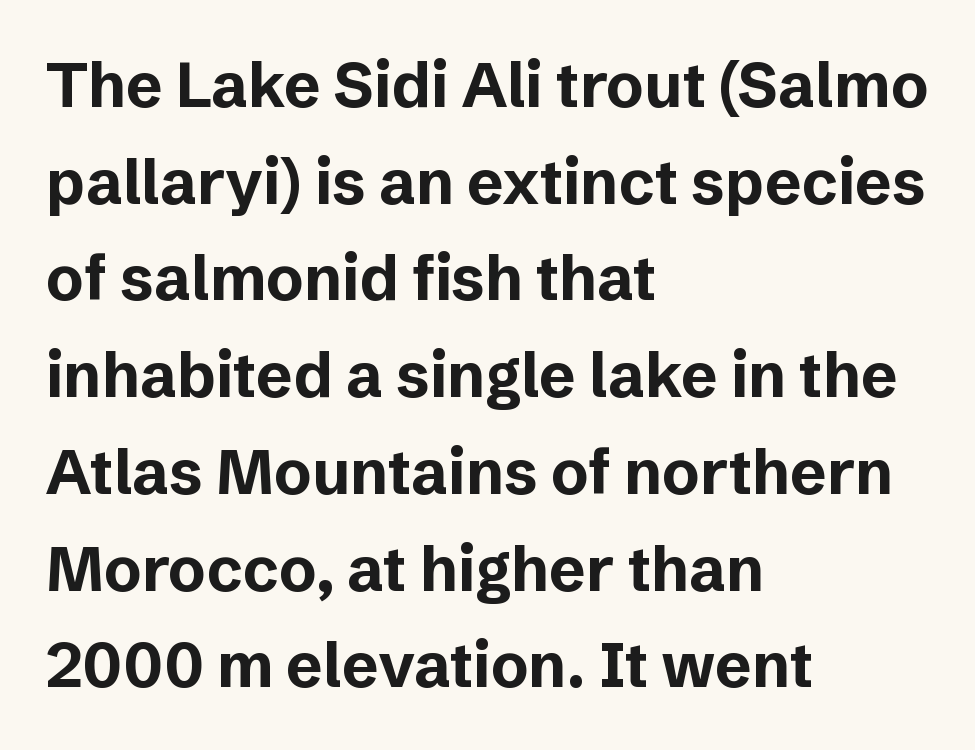
The image shows 62 px bold sans-serif type, upright; set left-aligned, normal line spacing (1.56x), normal letter spacing, not underlined; low stroke contrast and a medium x-height.
